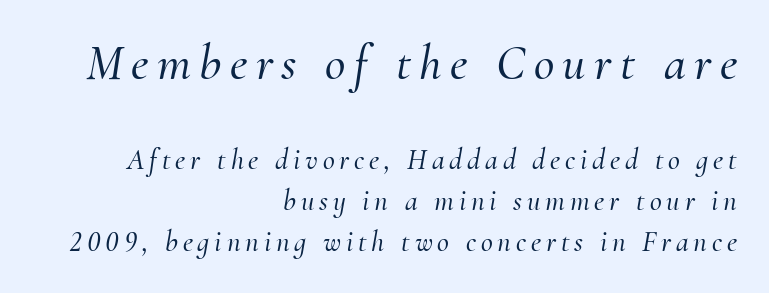
Q: Is the text italic (slanted)? A: Yes, it leans right by about 10 degrees.
Q: Is the typeface a serif or a sans-serif typeface? A: Serif.
Q: Is the text underlined? A: No.
Q: How is the paragraph aligned? A: Right-aligned.
Q: Is the spacing between lines tight, normal or loose? A: Normal.
Q: Which block of text is set in a larger size, the first (top) or the second (bottom)? A: The first (top) one.
Q: Width (condensed, normal, or wide)? A: Normal.
Q: Stroke contrast? A: Medium.
Q: x-height? A: Small.
Q: Monospaced? A: No.
